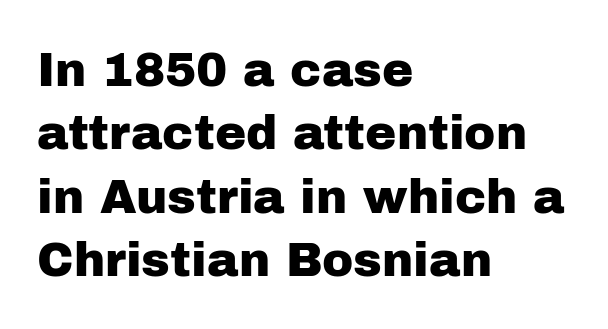
{"serif": "no", "italic": "no", "width": "normal", "stroke_contrast": "low", "x_height": "medium", "monospaced": "no", "underline": "no", "align": "left", "line_spacing": "normal", "line_spacing_ratio": 1.35, "letter_spacing": "normal", "letter_spacing_em": 0.0, "glyph_px": 47}
